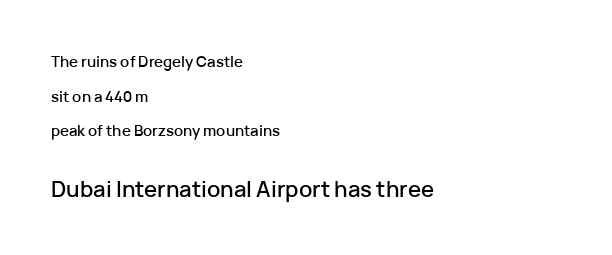
Quick note: interline space is abundant. Type size steps up from the first block to the second. Check the space under the baseline: it is left empty. These lines keep a tight, regular rhythm from letter to letter. The paragraph has a hard left edge and a soft right edge. The letters stand upright; this is a roman face.
